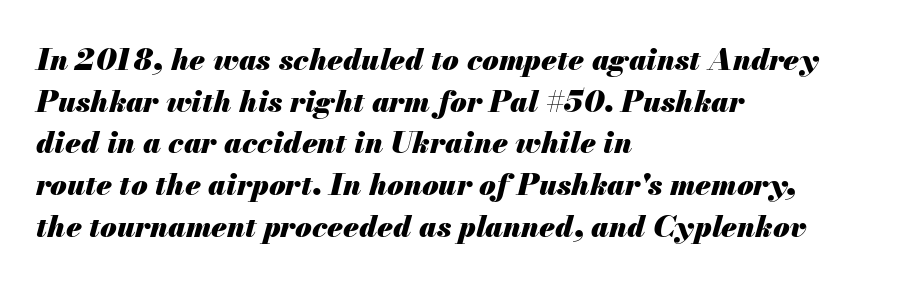
{"italic": "yes", "lean": "right", "slant_degrees": 13, "bold": "yes", "weight": "heavy", "width": "normal", "stroke_contrast": "medium", "x_height": "small", "monospaced": "no", "underline": "no", "align": "left", "line_spacing": "normal", "line_spacing_ratio": 1.39, "letter_spacing": "normal", "letter_spacing_em": 0.0, "glyph_px": 30}
